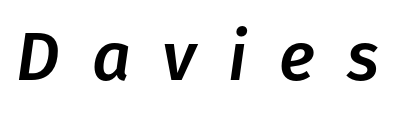
{"italic": "yes", "lean": "right", "slant_degrees": 8, "width": "normal", "stroke_contrast": "low", "x_height": "medium", "monospaced": "no", "underline": "no", "letter_spacing": "wide", "letter_spacing_em": 0.47, "glyph_px": 68}
